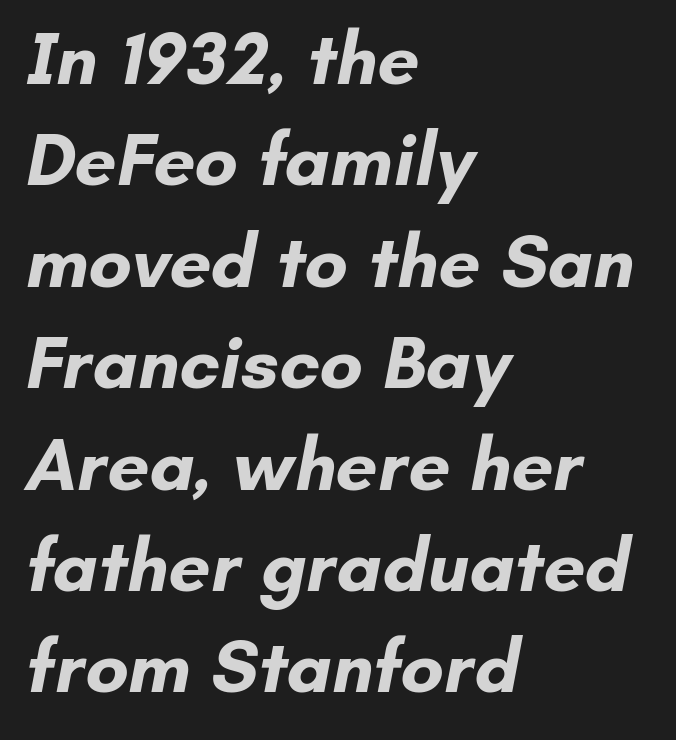
Q: Is the text bold? A: Yes.
Q: Is the typeface a serif or a sans-serif typeface? A: Sans-serif.
Q: Is the text underlined? A: No.
Q: How is the paragraph aligned? A: Left-aligned.
Q: Is the spacing between letters normal or unusually wide? A: Normal.
Q: Is the spacing between lines tight, normal or loose? A: Normal.
Q: Width (condensed, normal, or wide)? A: Normal.
Q: Stroke contrast? A: Low.
Q: x-height? A: Small.
Q: Monospaced? A: No.
